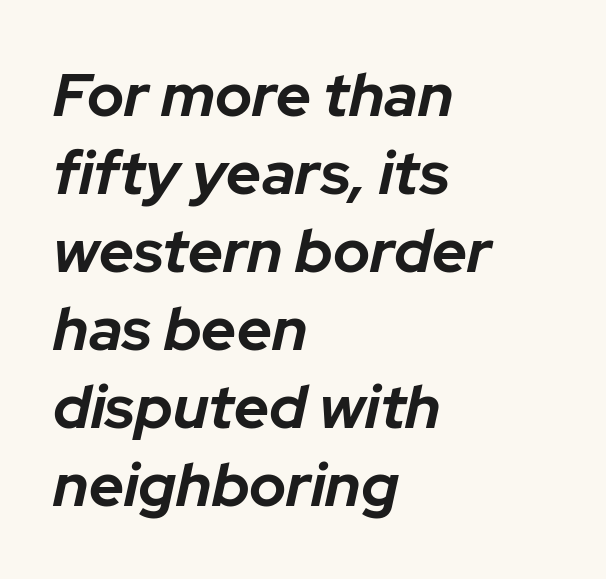
Q: Is the text bold? A: Yes.
Q: Is the text italic (slanted)? A: Yes, it leans right by about 12 degrees.
Q: Is the text underlined? A: No.
Q: How is the paragraph aligned? A: Left-aligned.
Q: Is the spacing between letters normal or unusually wide? A: Normal.
Q: Is the spacing between lines tight, normal or loose? A: Normal.
Q: Width (condensed, normal, or wide)? A: Normal.
Q: Stroke contrast? A: Low.
Q: x-height? A: Medium.
Q: Monospaced? A: No.
